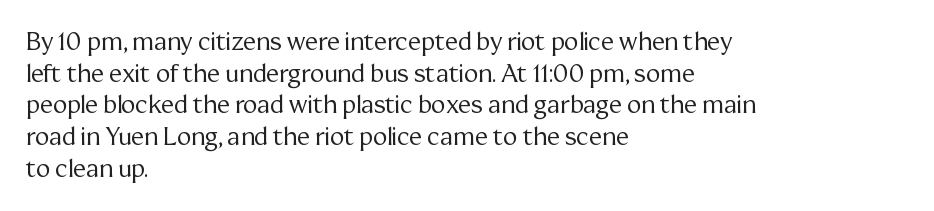
{"italic": "no", "bold": "no", "underline": "no", "align": "left", "line_spacing": "normal", "line_spacing_ratio": 1.32, "letter_spacing": "normal", "letter_spacing_em": 0.0, "glyph_px": 24}
